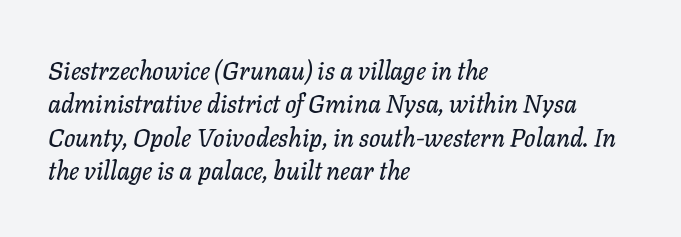
The image shows 25 px text type, italic (leaning right); set left-aligned, normal line spacing (1.34x), normal letter spacing, not underlined.
